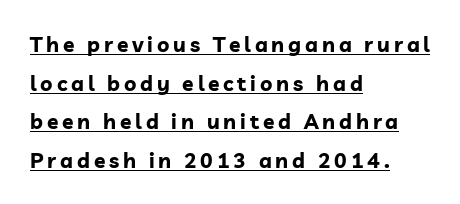
Q: Is the text bold? A: Yes.
Q: Is the text italic (slanted)? A: No, it is upright.
Q: Is the text underlined? A: Yes.
Q: How is the paragraph aligned? A: Left-aligned.
